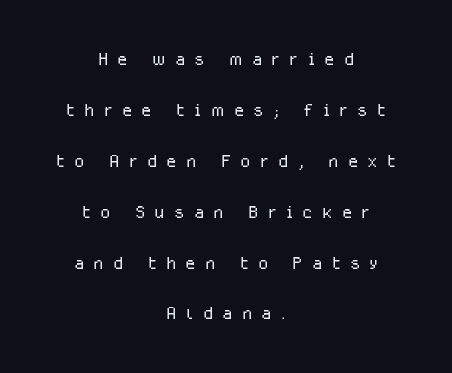
{"italic": "no", "bold": "no", "underline": "no", "align": "center", "line_spacing": "loose", "line_spacing_ratio": 2.12, "letter_spacing": "wide", "letter_spacing_em": 0.38, "glyph_px": 24}
